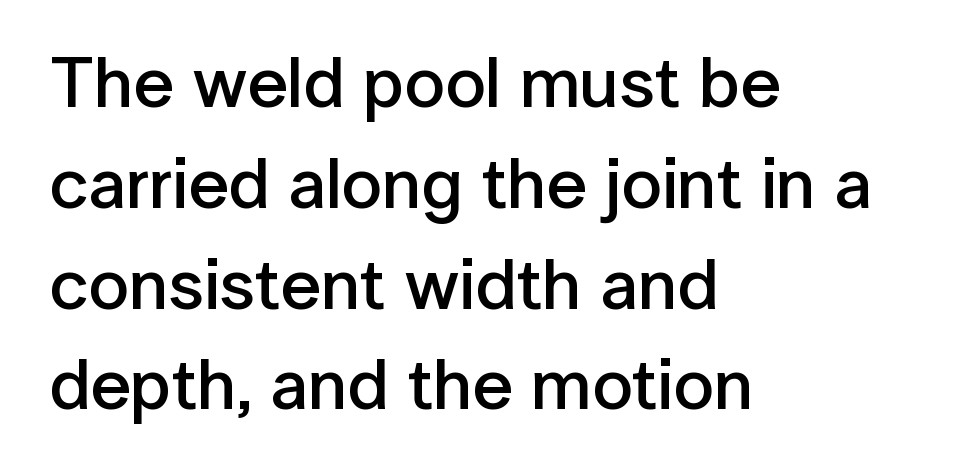
The image shows 72 px semibold sans-serif type, upright; set left-aligned, normal line spacing (1.4x), normal letter spacing, not underlined; low stroke contrast and a medium x-height.
